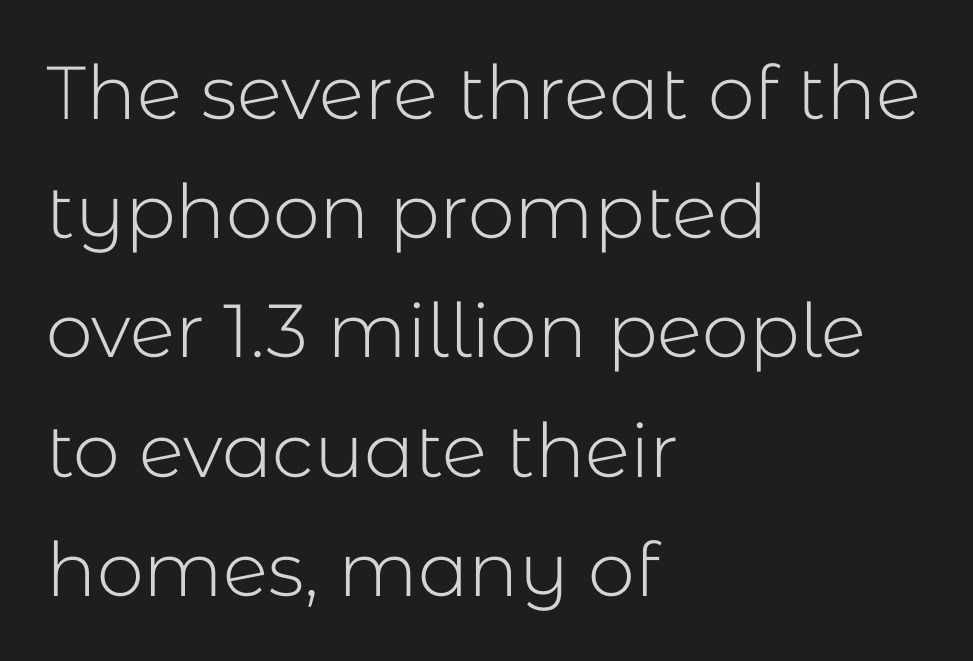
Q: Is the text bold? A: No.
Q: Is the text italic (slanted)? A: No, it is upright.
Q: Is the typeface a serif or a sans-serif typeface? A: Sans-serif.
Q: Is the text underlined? A: No.
Q: How is the paragraph aligned? A: Left-aligned.
Q: Is the spacing between letters normal or unusually wide? A: Normal.
Q: Is the spacing between lines tight, normal or loose? A: Normal.
Q: Width (condensed, normal, or wide)? A: Normal.
Q: Stroke contrast? A: Low.
Q: x-height? A: Medium.
Q: Monospaced? A: No.
